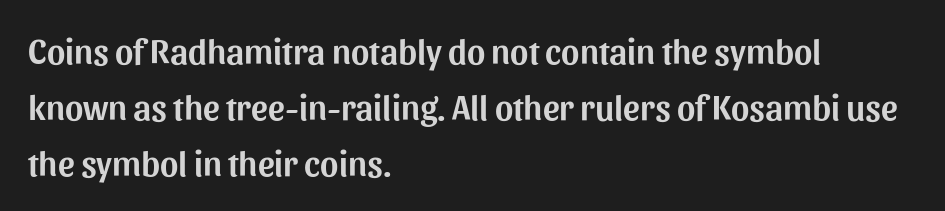
{"serif": "no", "italic": "no", "width": "normal", "stroke_contrast": "medium", "x_height": "medium", "monospaced": "no", "underline": "no", "align": "left", "line_spacing": "normal", "line_spacing_ratio": 1.6, "letter_spacing": "normal", "letter_spacing_em": 0.0, "glyph_px": 35}
